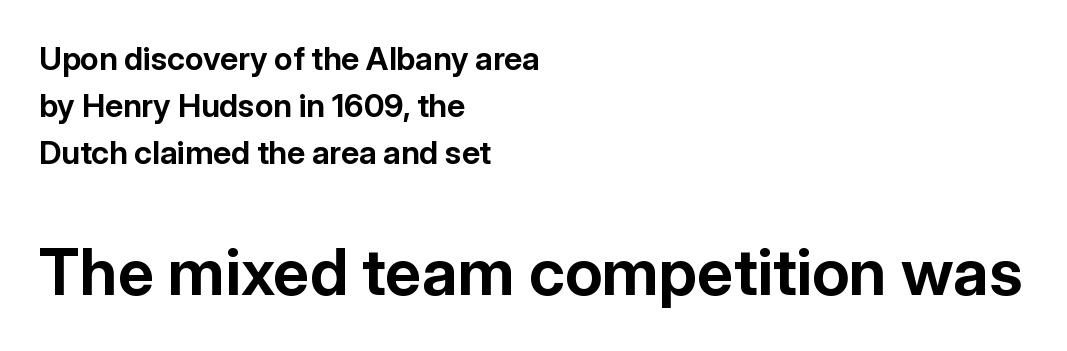
Every row of glyphs begins at an identical x-position on the left. Spacing between characters is what you'd get straight out of the box. Strokes here are thick enough to call this a true bold. These lines are rendered in a variable-pitch font. Unlike italic type, these characters show no tilt at all.
